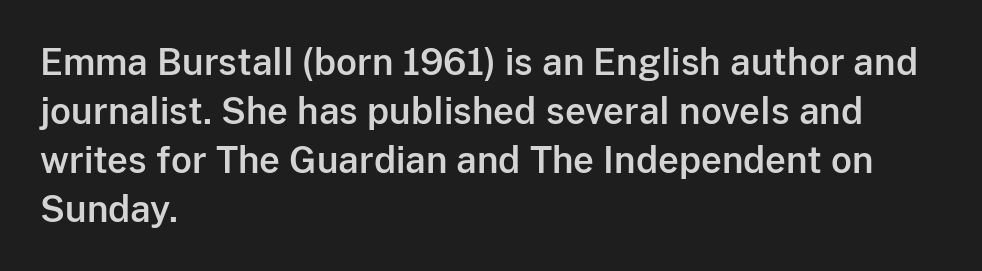
{"serif": "no", "italic": "no", "width": "normal", "stroke_contrast": "low", "x_height": "medium", "monospaced": "no", "underline": "no", "align": "left", "line_spacing": "normal", "line_spacing_ratio": 1.36, "letter_spacing": "normal", "letter_spacing_em": 0.0, "glyph_px": 36}
